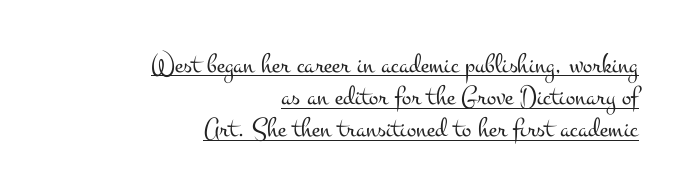
The passage shown has conventional tracking throughout. Line endings align vertically; line beginnings do not. Closely set lines give the paragraph a compact silhouette.
